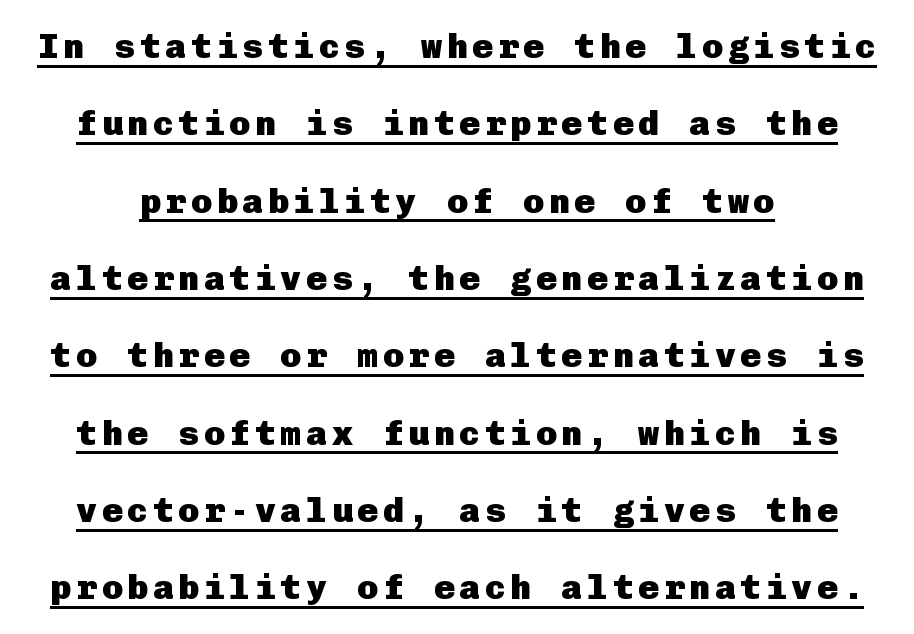
Q: Is the text bold? A: Yes.
Q: Is the text italic (slanted)? A: No, it is upright.
Q: Is the typeface a serif or a sans-serif typeface? A: Sans-serif.
Q: Is the text underlined? A: Yes.
Q: Is the spacing between lines tight, normal or loose? A: Loose.
Q: Width (condensed, normal, or wide)? A: Normal.
Q: Stroke contrast? A: Low.
Q: x-height? A: Medium.
